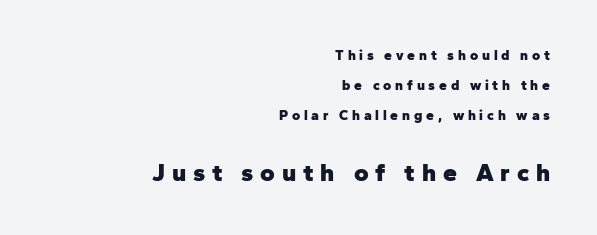
{"italic": "no", "bold": "yes", "underline": "no", "align": "right", "line_spacing": "loose", "line_spacing_ratio": 2.16, "letter_spacing": "wide", "letter_spacing_em": 0.27, "larger_block": "second", "size_ratio": 1.79, "glyph_px": 25}
